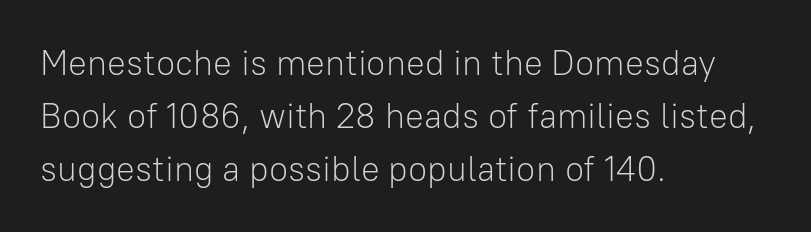
The image shows 35 px light sans-serif type, upright; set left-aligned, normal line spacing (1.52x), normal letter spacing, not underlined; low stroke contrast and a medium x-height.
